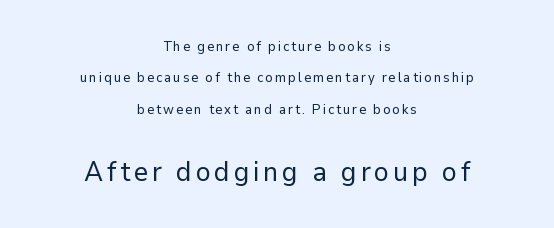
The image shows 28 px regular-weight sans-serif type, upright; set centered, loose line spacing (2.24x), not underlined; the second (bottom) block is 2.0x larger; low stroke contrast and a medium x-height.
